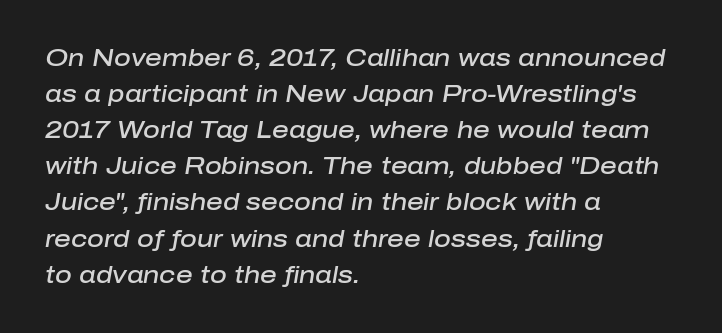
Q: Is the text bold? A: Semi-bold.
Q: Is the text italic (slanted)? A: Yes, it leans right by about 10 degrees.
Q: Is the text underlined? A: No.
Q: How is the paragraph aligned? A: Left-aligned.
Q: Is the spacing between letters normal or unusually wide? A: Normal.
Q: Is the spacing between lines tight, normal or loose? A: Normal.
